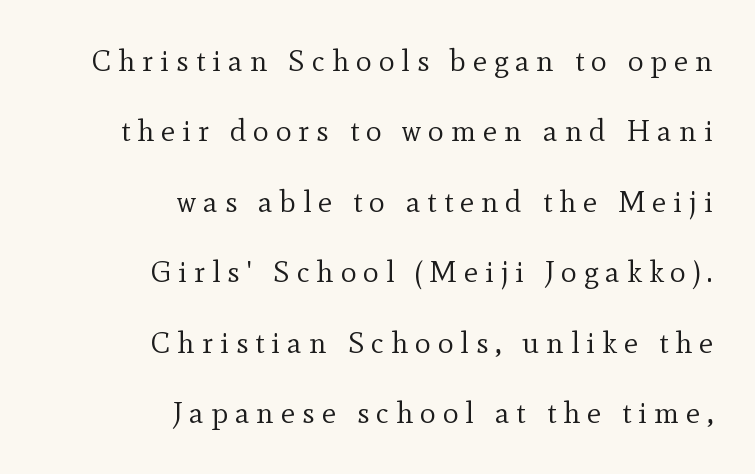
Q: Is the text bold? A: No.
Q: Is the text italic (slanted)? A: No, it is upright.
Q: Is the typeface a serif or a sans-serif typeface? A: Serif.
Q: Is the text underlined? A: No.
Q: How is the paragraph aligned? A: Right-aligned.
Q: Is the spacing between letters normal or unusually wide? A: Unusually wide.
Q: Is the spacing between lines tight, normal or loose? A: Loose.
Q: Width (condensed, normal, or wide)? A: Normal.
Q: x-height? A: Small.
Q: Monospaced? A: No.
